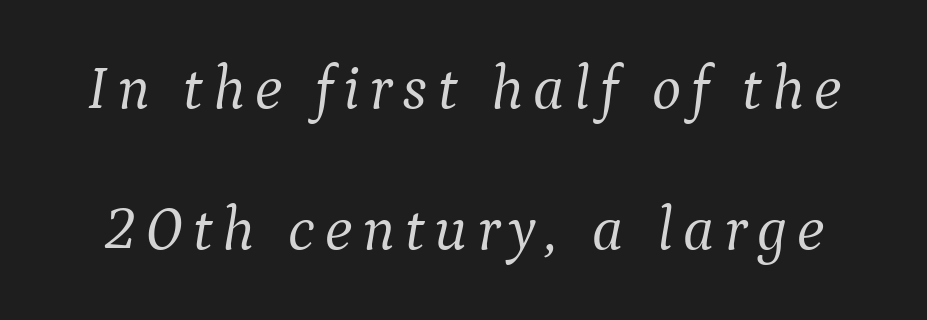
{"serif": "yes", "italic": "yes", "lean": "right", "slant_degrees": 9, "bold": "no", "weight": "light", "width": "normal", "stroke_contrast": "medium", "x_height": "medium", "monospaced": "no", "underline": "no", "line_spacing": "loose", "line_spacing_ratio": 2.27, "glyph_px": 62}
